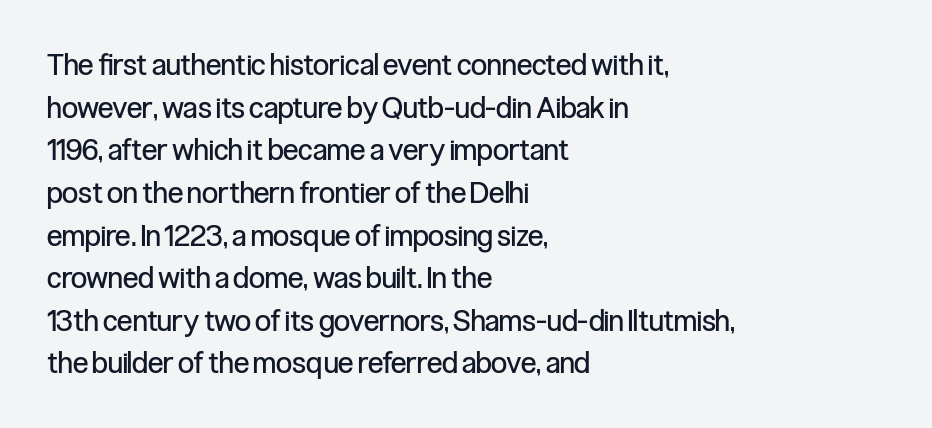
Nothing sits at the stroke ends, so this counts as sans-serif. Any mark beneath the type? The region is blank. Standard letterfit; no display-style spreading of the glyphs. No italicization has been applied; the sample stays upright. The ragged edge is on the right, which tells us the setting is flush left.
